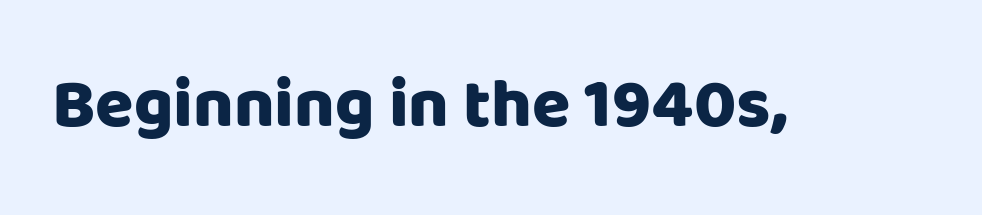
Q: Is the text bold? A: Yes.
Q: Is the text italic (slanted)? A: No, it is upright.
Q: Is the typeface a serif or a sans-serif typeface? A: Sans-serif.
Q: Is the text underlined? A: No.
Q: Is the spacing between letters normal or unusually wide? A: Normal.
Q: Width (condensed, normal, or wide)? A: Normal.
Q: Stroke contrast? A: Low.
Q: x-height? A: Large.
Q: Monospaced? A: No.
